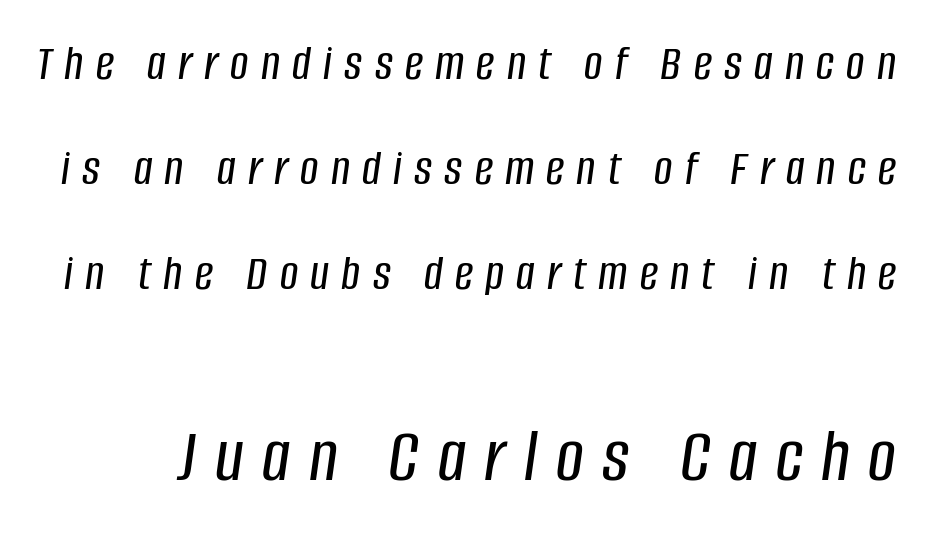
The image shows 77 px condensed type, italic (leaning right); set loose line spacing (2.06x), unusually wide letter spacing (+0.24 em), not underlined; the second (bottom) block is 1.51x larger; low stroke contrast and a large x-height.
